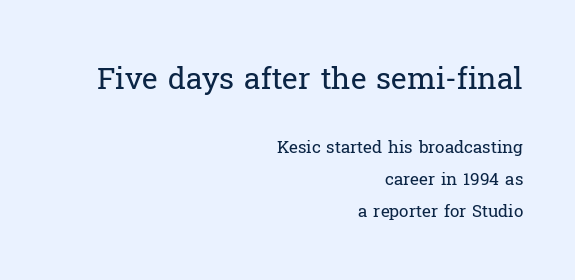
The image shows 30 px regular-weight serif type, upright; set right-aligned, line spacing 1.88x, normal letter spacing, not underlined; the first (top) block is 1.76x larger; low stroke contrast and a medium x-height.
